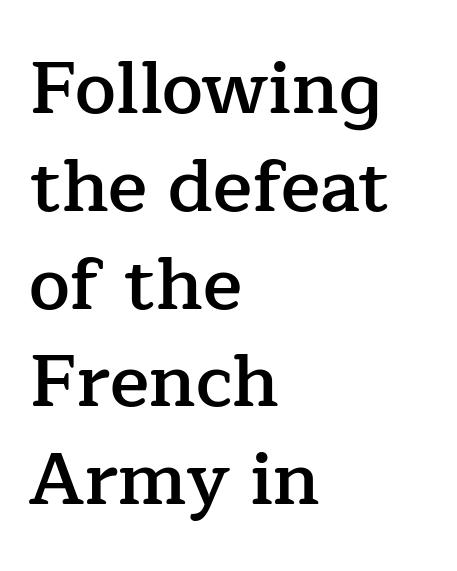
The image shows 73 px semibold serif type, upright; set left-aligned, normal line spacing (1.34x), normal letter spacing, not underlined; low stroke contrast and a medium x-height.
